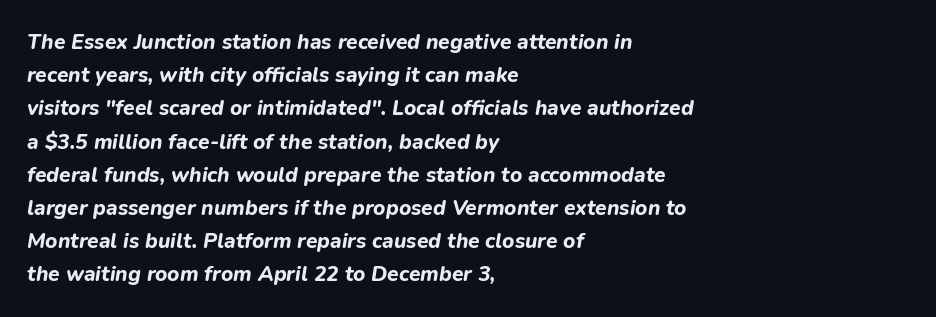
Q: Is the text bold? A: Yes.
Q: Is the text italic (slanted)? A: Yes, it leans right by about 9 degrees.
Q: Is the text underlined? A: No.
Q: How is the paragraph aligned? A: Left-aligned.
Q: Is the spacing between letters normal or unusually wide? A: Normal.
Q: Is the spacing between lines tight, normal or loose? A: Normal.
